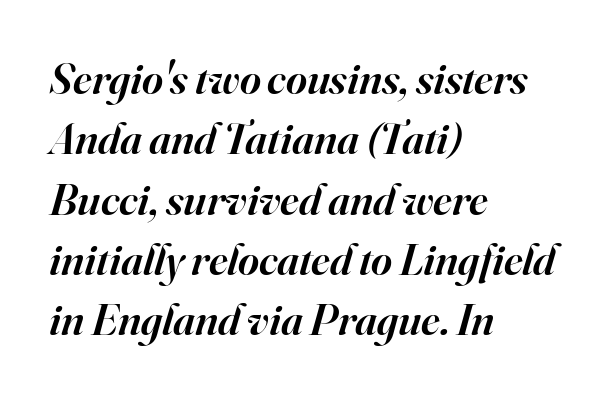
The image shows 45 px semibold serif type, italic (leaning right); set left-aligned, normal line spacing (1.34x), normal letter spacing, not underlined; high stroke contrast and a small x-height.
